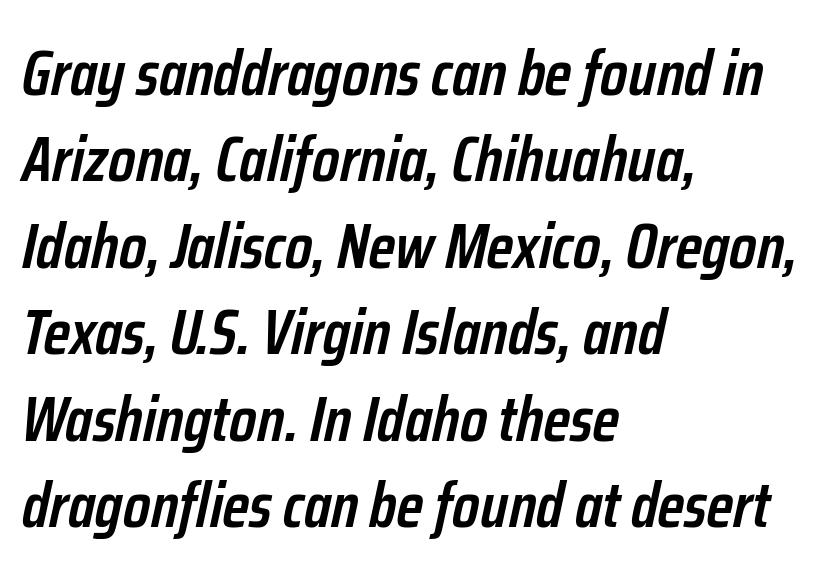
The image shows 64 px semibold, condensed type, italic (leaning right); set left-aligned, normal line spacing (1.35x), normal letter spacing, not underlined; low stroke contrast and a medium x-height.
